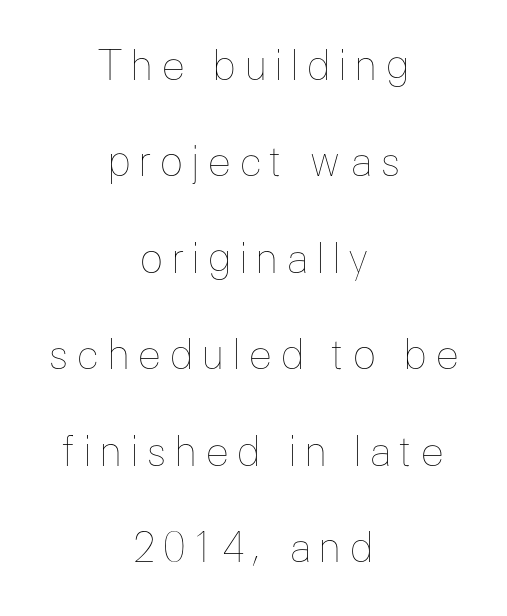
Think of a printed novel: that variable character pitch is what you see here. Is there much room between lines? Yes — plenty of vertical air separates them. Heft: none added — not bold. Is there any slant? The stems are plumb. Anything drawn beneath the words? Only blank space.
